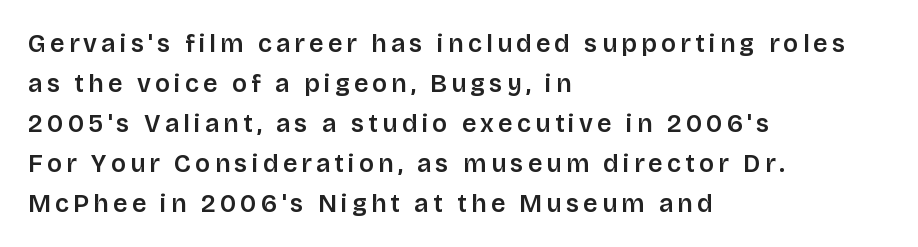
This is the regular roman posture of the typeface. Layout note: lines flush left. A typesetter would call this leading conventional body-copy spacing. Just letters on the line, the space beneath them empty.
